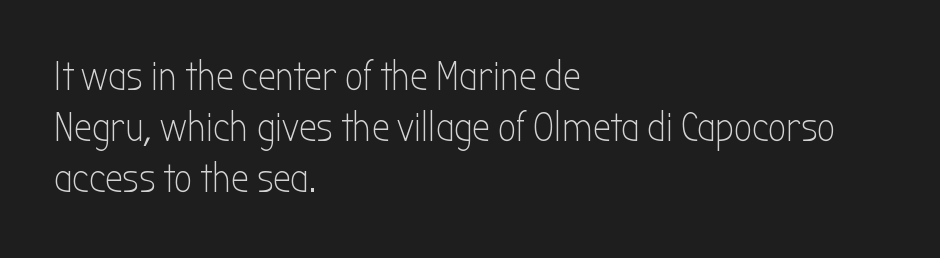
Varying glyph widths throughout — classic text-font behaviour. Posture: upright roman. Vertical spacing — default. Observe the absence of serifs on each vertical stroke in this sample. Short note: letters normally spaced.
